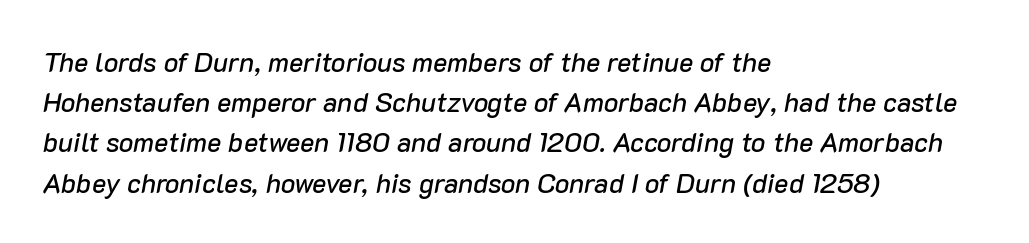
{"italic": "yes", "lean": "right", "slant_degrees": 10, "underline": "no", "align": "left", "line_spacing": "normal", "line_spacing_ratio": 1.49, "letter_spacing": "normal", "letter_spacing_em": 0.0, "glyph_px": 27}
